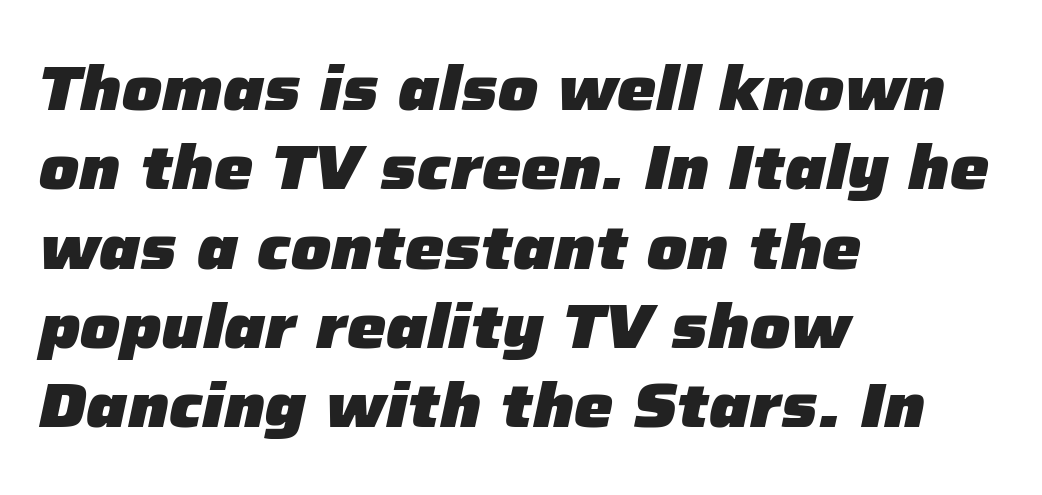
{"italic": "yes", "lean": "right", "slant_degrees": 12, "bold": "yes", "weight": "heavy", "width": "normal", "stroke_contrast": "low", "x_height": "medium", "monospaced": "no", "underline": "no", "align": "left", "line_spacing": "normal", "line_spacing_ratio": 1.28, "letter_spacing": "normal", "letter_spacing_em": 0.0, "glyph_px": 62}
